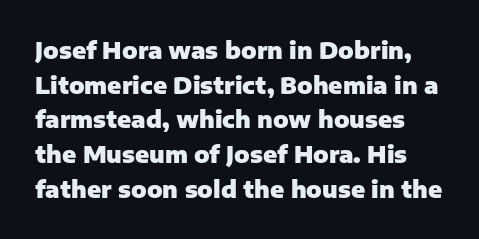
Q: Is the text bold? A: Yes.
Q: Is the text italic (slanted)? A: No, it is upright.
Q: Is the text underlined? A: No.
Q: Is the spacing between letters normal or unusually wide? A: Normal.
Q: Is the spacing between lines tight, normal or loose? A: Normal.
